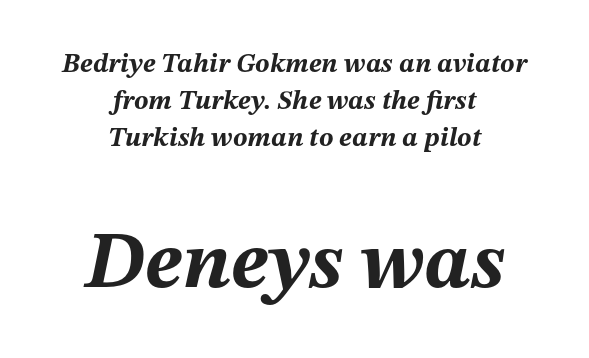
{"italic": "yes", "lean": "right", "slant_degrees": 12, "bold": "yes", "weight": "bold", "width": "normal", "stroke_contrast": "medium", "x_height": "medium", "monospaced": "no", "underline": "no", "align": "center", "line_spacing": "normal", "line_spacing_ratio": 1.37, "letter_spacing": "normal", "letter_spacing_em": 0.0, "larger_block": "second", "size_ratio": 2.96, "glyph_px": 80}
